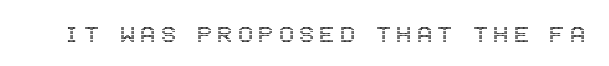
Words float on clear page, feet unadorned. Upright lettering throughout.
